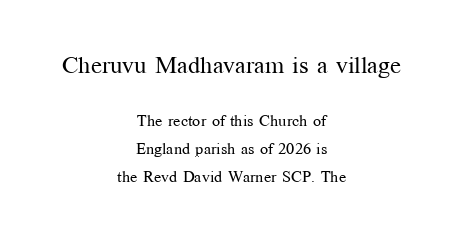
{"italic": "no", "bold": "no", "underline": "no", "align": "center", "line_spacing_ratio": 1.75, "letter_spacing": "normal", "letter_spacing_em": 0.0, "larger_block": "first", "size_ratio": 1.5, "glyph_px": 24}
